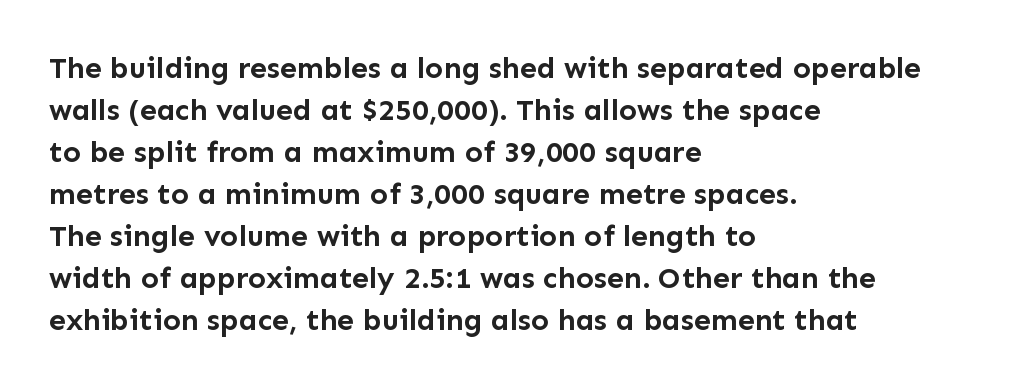
Character widths vary here, with narrow letters taking less room than wide ones. Is there any slant? The stems are plumb. Teacher's note: observe the even left margin — that is flush-left alignment. Summary of vertical rhythm: regular, with standard interline spacing. Plenty of ink on the page — the face is bold. Glance below the letters and you will spot only blank space.
